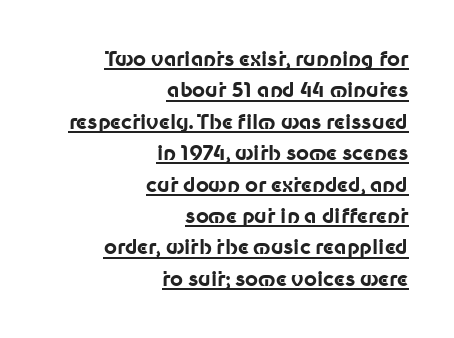
{"italic": "no", "bold": "yes", "underline": "yes", "align": "right", "line_spacing": "normal", "line_spacing_ratio": 1.57, "letter_spacing": "normal", "letter_spacing_em": 0.0, "glyph_px": 20}
